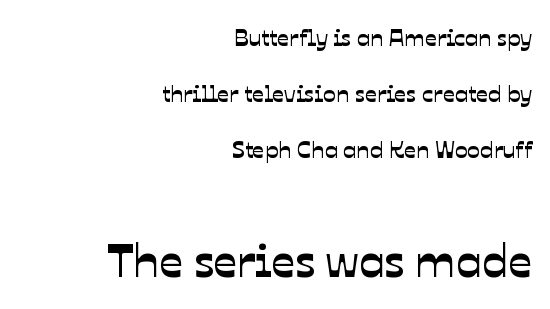
A typesetter would label this face a sans. Alignment: flush right. Do the characters align in a grid? No, the font is proportional. If you squint, the bottom block still reads clearly — it's the larger of the two. Clear beneath every line of the passage.
